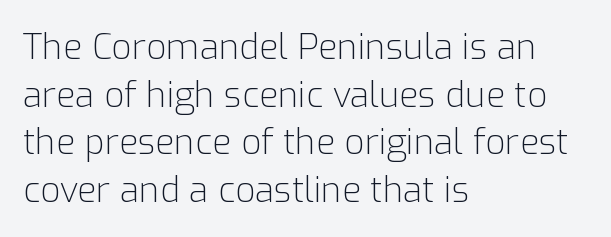
Q: Is the text bold? A: No.
Q: Is the text italic (slanted)? A: No, it is upright.
Q: Is the typeface a serif or a sans-serif typeface? A: Sans-serif.
Q: Is the text underlined? A: No.
Q: How is the paragraph aligned? A: Left-aligned.
Q: Is the spacing between letters normal or unusually wide? A: Normal.
Q: Is the spacing between lines tight, normal or loose? A: Normal.
Q: Width (condensed, normal, or wide)? A: Normal.
Q: Stroke contrast? A: Low.
Q: x-height? A: Medium.
Q: Monospaced? A: No.
